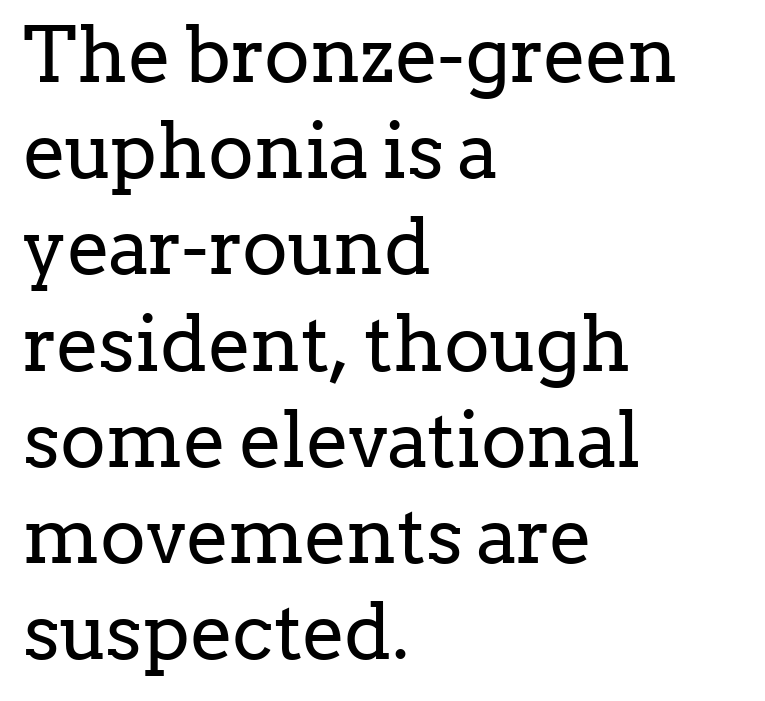
The image shows 77 px regular-weight serif type, upright; set left-aligned, normal line spacing (1.25x), normal letter spacing, not underlined; low stroke contrast and a medium x-height.
